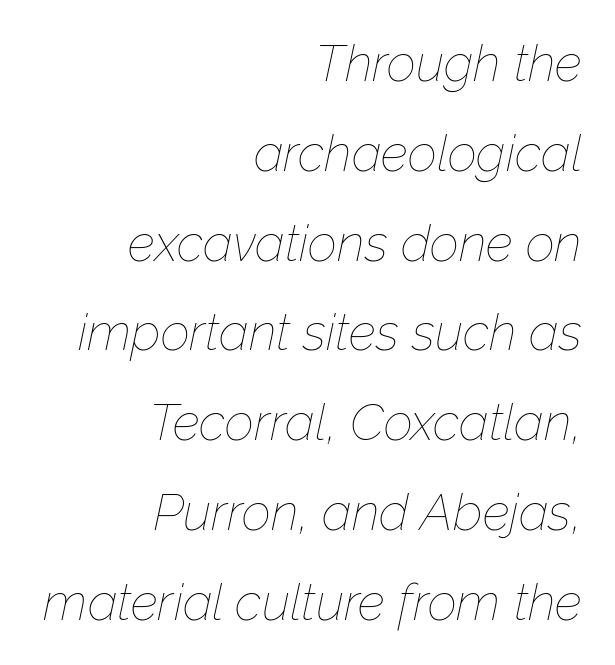
Q: Is the text bold? A: No.
Q: Is the text italic (slanted)? A: Yes, it leans right by about 12 degrees.
Q: Is the text underlined? A: No.
Q: How is the paragraph aligned? A: Right-aligned.
Q: Is the spacing between letters normal or unusually wide? A: Normal.
Q: Width (condensed, normal, or wide)? A: Normal.
Q: Stroke contrast? A: Low.
Q: x-height? A: Medium.
Q: Monospaced? A: No.
